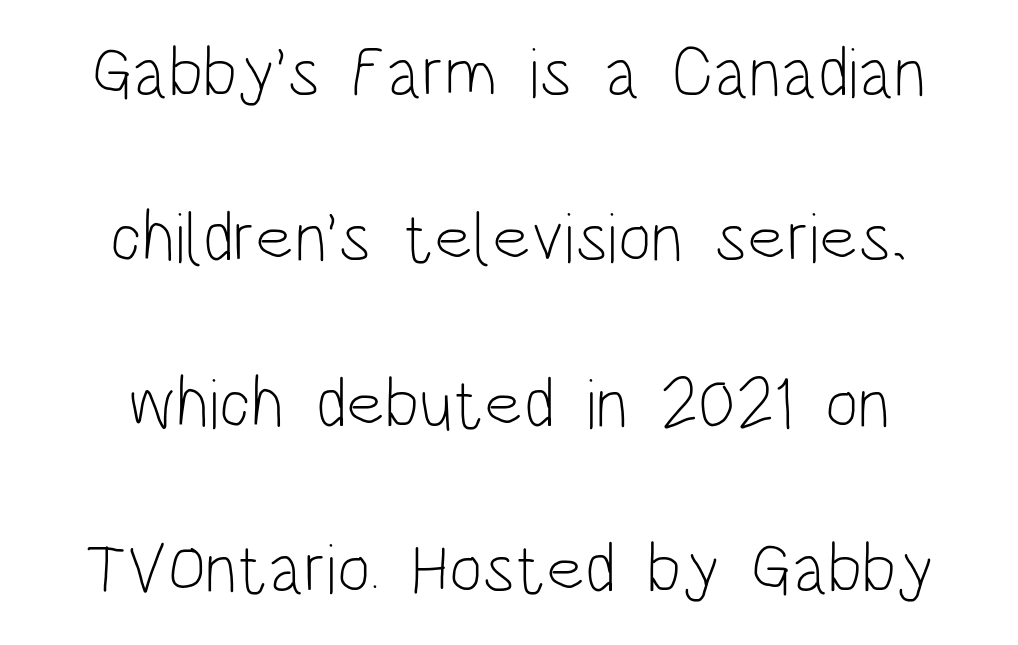
The image shows 71 px light, condensed sans-serif type, upright; set centered, loose line spacing (2.33x), normal letter spacing, not underlined; low stroke contrast and a large x-height.
